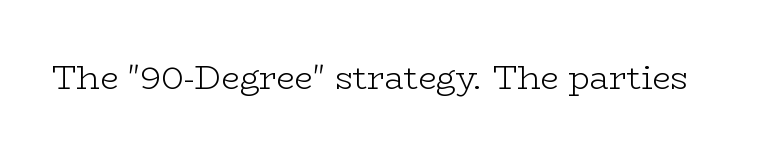
The line texture is even and compact thanks to regular tracking. The face used here is proportionally spaced, like ordinary book or web type. A bare baseline throughout the passage. Each letter's strokes conclude with small projecting serifs. Is the type heavy? It reads as light-to-regular instead. The font's upright variant was chosen for this text.
